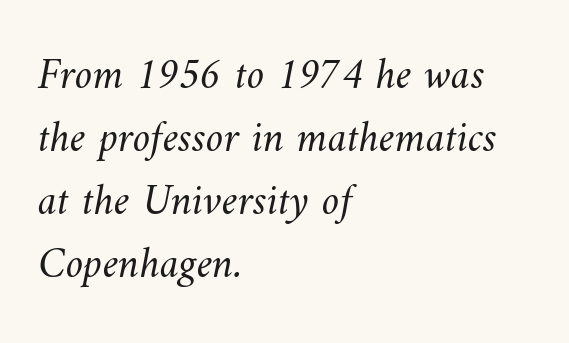
{"bold": "no", "weight": "light", "width": "normal", "stroke_contrast": "medium", "x_height": "small", "monospaced": "no", "underline": "no", "align": "left", "line_spacing": "normal", "line_spacing_ratio": 1.43, "letter_spacing": "normal", "letter_spacing_em": 0.0, "glyph_px": 44}
